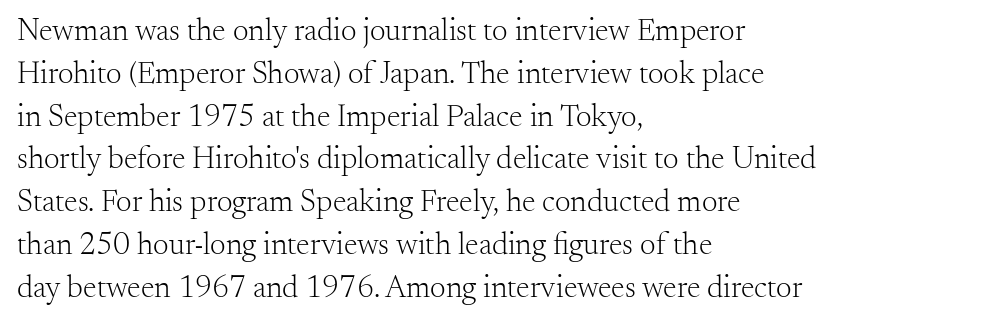
Every row of glyphs begins at an identical x-position on the left. Type style note: has serifs. The rendering keeps characters at their native spacing. Here the designer chose a conventional face with non-uniform glyph widths. Leading matches the norm, producing a regular column. Is the stroke heavy? The answer is a plain regular-or-lighter.
